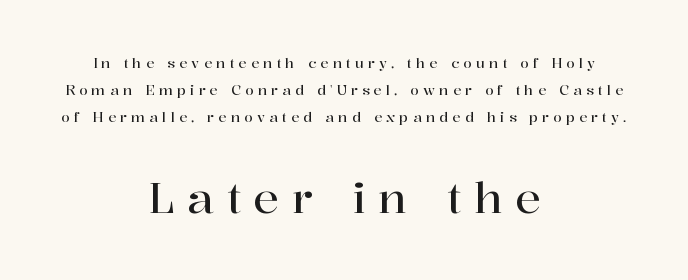
The composition opens small and finishes big. These lines are rendered in a variable-pitch font. Nope, not italic — everything's standing straight. Does the leading feel generous? Absolutely, it's lavish. Short and long lines alike share a common midpoint.
